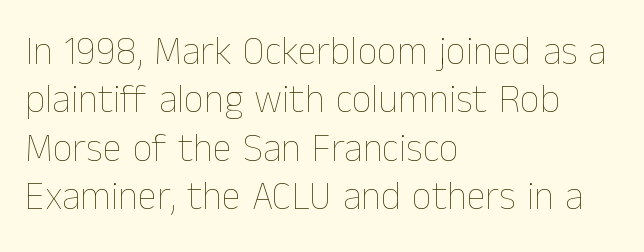
{"italic": "no", "bold": "no", "weight": "thin", "width": "normal", "stroke_contrast": "low", "x_height": "medium", "monospaced": "no", "underline": "no", "align": "left", "line_spacing_ratio": 1.24, "letter_spacing": "normal", "letter_spacing_em": 0.0, "glyph_px": 39}
